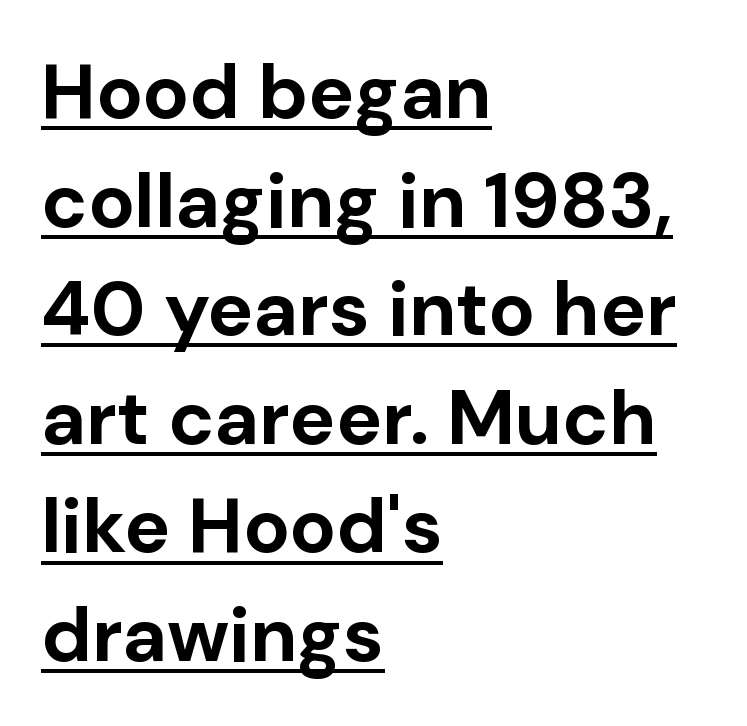
Q: Is the text bold? A: Yes.
Q: Is the text italic (slanted)? A: No, it is upright.
Q: Is the typeface a serif or a sans-serif typeface? A: Sans-serif.
Q: Is the text underlined? A: Yes.
Q: How is the paragraph aligned? A: Left-aligned.
Q: Is the spacing between letters normal or unusually wide? A: Normal.
Q: Is the spacing between lines tight, normal or loose? A: Normal.
Q: Width (condensed, normal, or wide)? A: Normal.
Q: Stroke contrast? A: Low.
Q: x-height? A: Medium.
Q: Monospaced? A: No.
